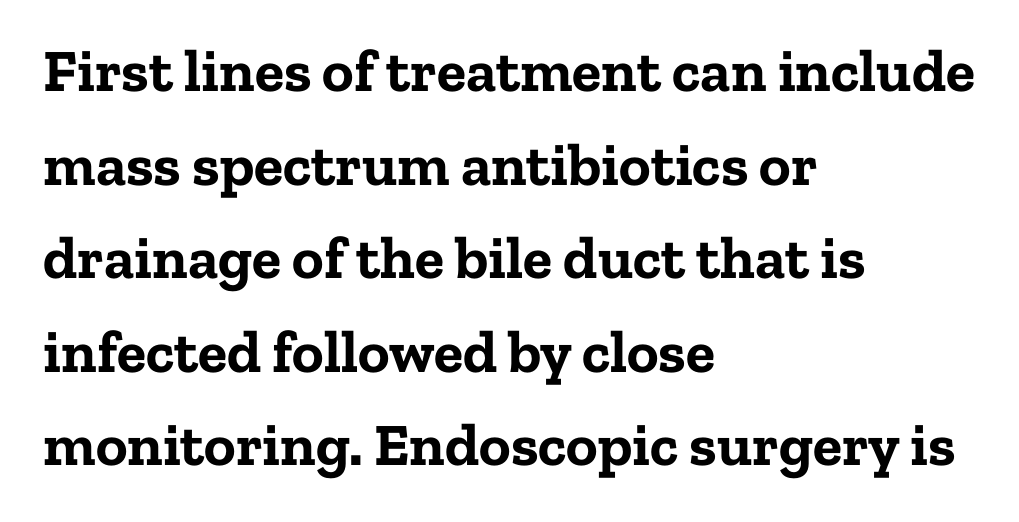
The image shows 60 px bold serif type, upright; set left-aligned, normal line spacing (1.56x), normal letter spacing, not underlined; low stroke contrast and a medium x-height.
